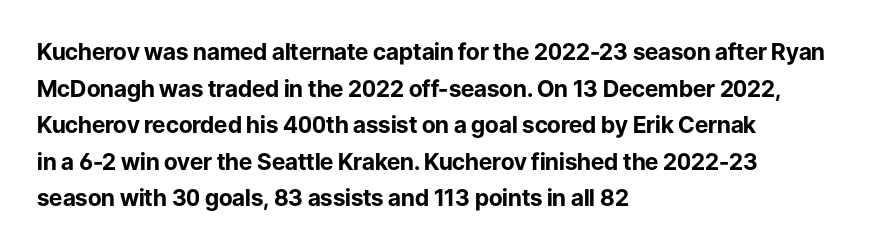
{"italic": "no", "bold": "yes", "underline": "no", "align": "left", "line_spacing": "normal", "line_spacing_ratio": 1.59, "letter_spacing": "normal", "letter_spacing_em": 0.0, "glyph_px": 23}
